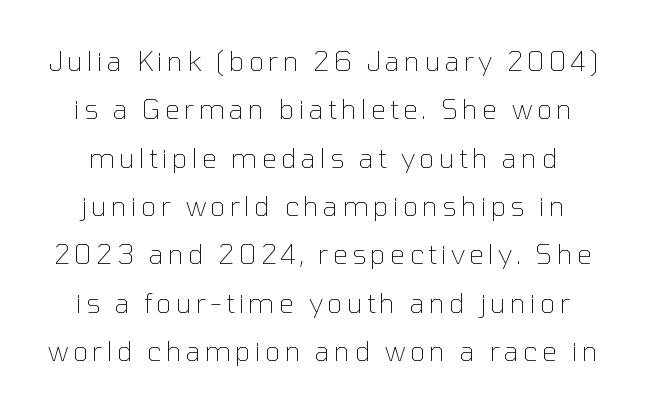
{"italic": "no", "bold": "no", "underline": "no", "line_spacing_ratio": 1.79, "glyph_px": 27}
